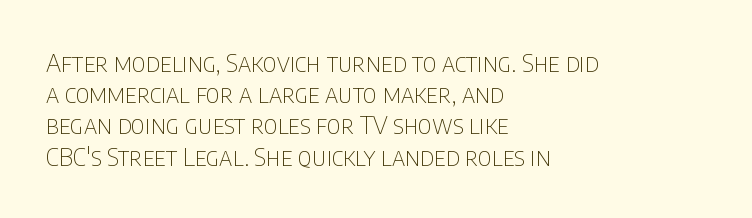
Spacing between characters is what you'd get straight out of the box. Ordinary non-slanted type is in use. The compositor pushed each line to the left boundary. Rows of type keep a routine distance in the vertical direction.
